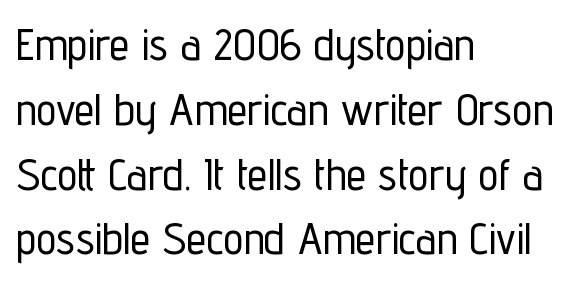
{"serif": "no", "italic": "no", "width": "condensed", "stroke_contrast": "low", "x_height": "medium", "monospaced": "no", "underline": "no", "align": "left", "line_spacing": "normal", "line_spacing_ratio": 1.44, "letter_spacing": "normal", "letter_spacing_em": 0.0, "glyph_px": 45}
